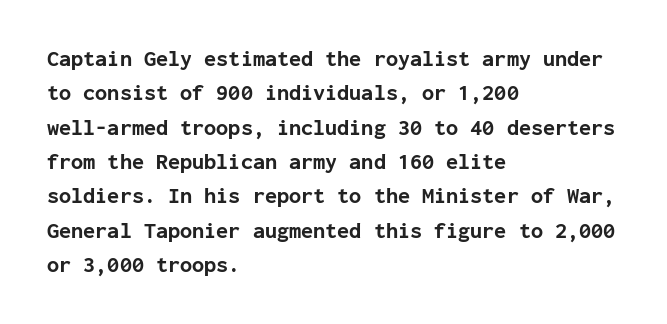
{"italic": "no", "bold": "yes", "underline": "no", "align": "left", "line_spacing": "normal", "line_spacing_ratio": 1.56, "letter_spacing": "normal", "letter_spacing_em": 0.0, "glyph_px": 22}
